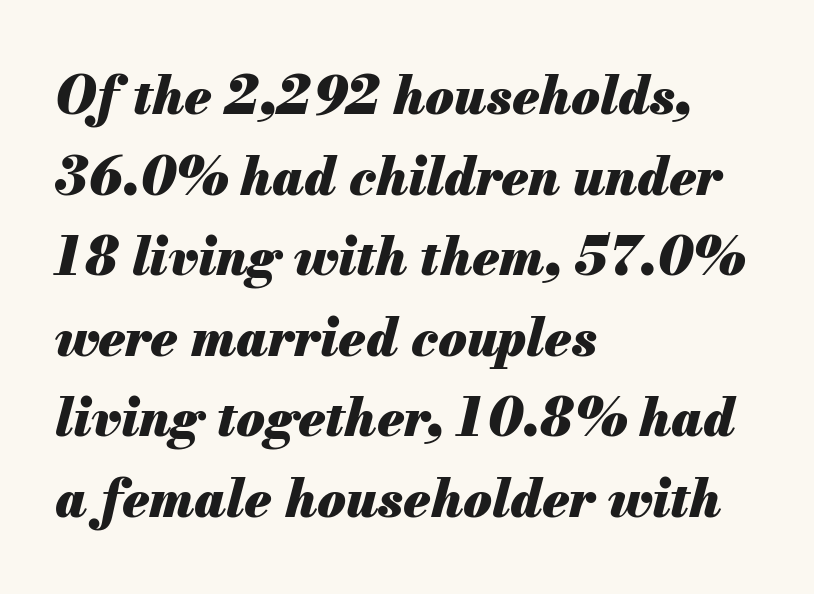
The image shows 52 px heavy type, italic (leaning right); set left-aligned, normal line spacing (1.55x), normal letter spacing, not underlined; medium stroke contrast and a small x-height.
